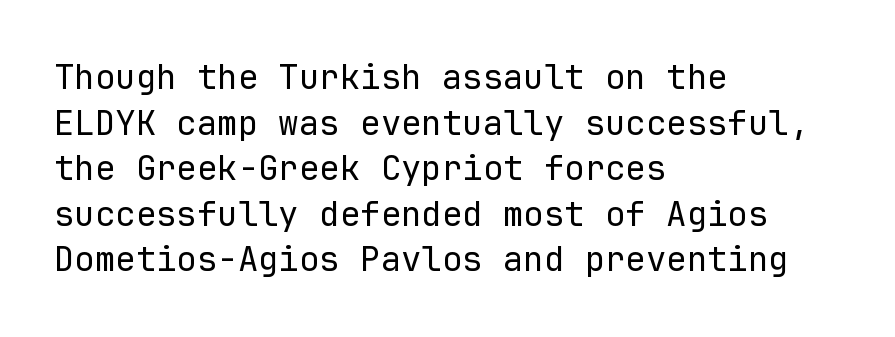
Unlike italic type, these characters show no tilt at all. This rendering uses left alignment, leaving the right contour irregular. The rendering shows plain stroke endings on the letterforms — a sans-serif design. This sample uses plain, unmodified letter spacing.
